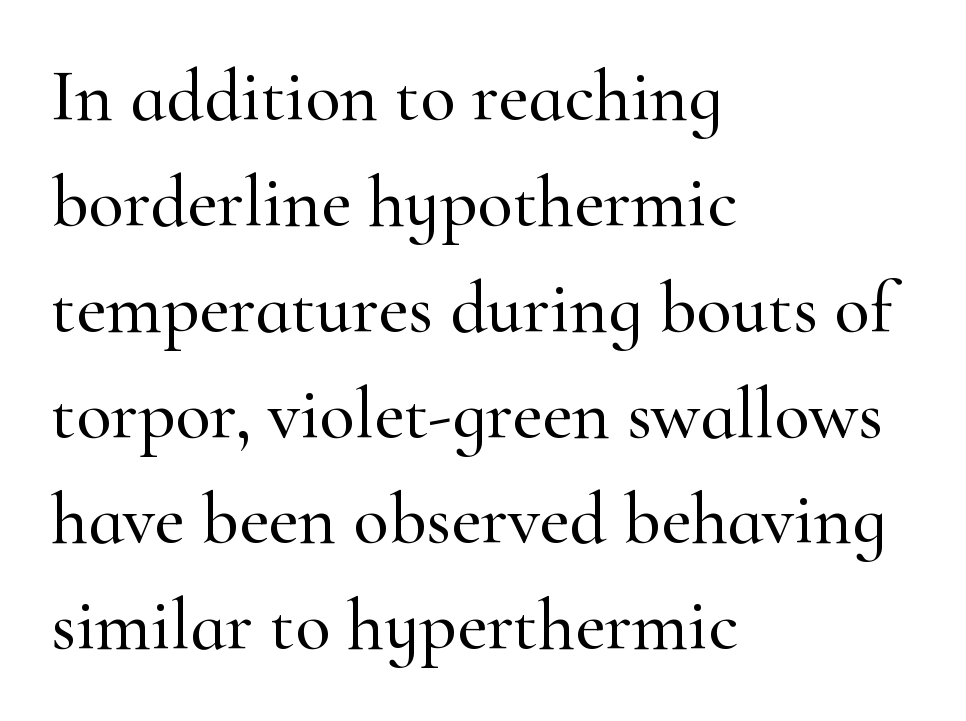
Q: Is the text italic (slanted)? A: No, it is upright.
Q: Is the typeface a serif or a sans-serif typeface? A: Serif.
Q: Is the text underlined? A: No.
Q: How is the paragraph aligned? A: Left-aligned.
Q: Is the spacing between letters normal or unusually wide? A: Normal.
Q: Is the spacing between lines tight, normal or loose? A: Normal.
Q: Width (condensed, normal, or wide)? A: Normal.
Q: Stroke contrast? A: High.
Q: x-height? A: Small.
Q: Monospaced? A: No.
